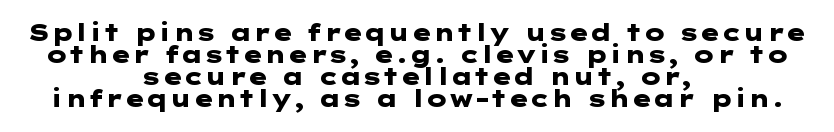
{"italic": "no", "bold": "yes", "underline": "no", "align": "center", "line_spacing": "tight", "line_spacing_ratio": 0.96, "letter_spacing": "normal", "letter_spacing_em": 0.0, "glyph_px": 23}
